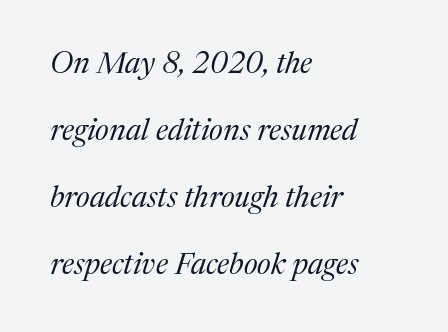
Style check: oblique. Typeset ragged right — the left edge is the straight one. Looks like regular typesetting: each glyph gets only the width it needs. Is there much room between lines? Yes — plenty of vertical air separates them. Here the glyphs are tracked normally, forming tight word shapes.
